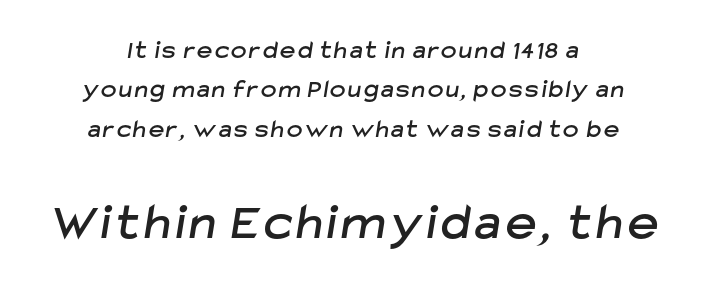
The image shows 52 px sans-serif type; set centered, normal line spacing (1.51x), not underlined; the second (bottom) block is 2.0x larger; low stroke contrast and a medium x-height.
